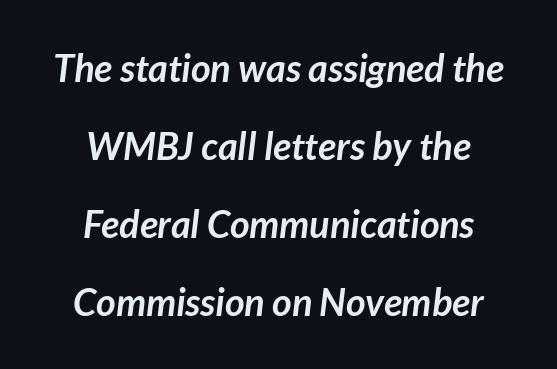
{"serif": "no", "bold": "yes", "weight": "semibold", "width": "normal", "stroke_contrast": "low", "x_height": "medium", "monospaced": "no", "underline": "no", "align": "center", "line_spacing": "loose", "line_spacing_ratio": 2.05, "letter_spacing": "normal", "letter_spacing_em": 0.0, "glyph_px": 38}
